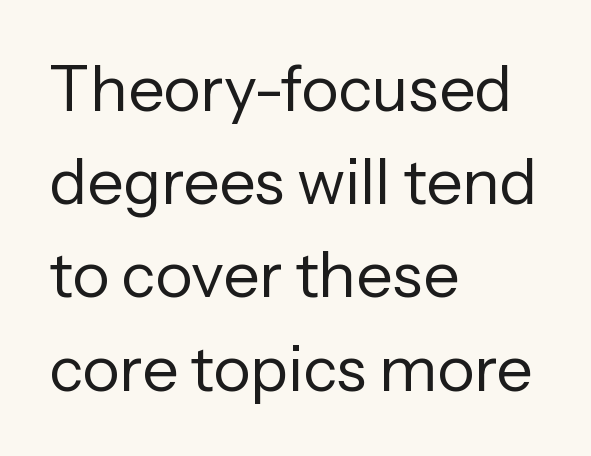
The image shows 63 px regular-weight sans-serif type, upright; set left-aligned, normal line spacing (1.48x), normal letter spacing, not underlined; low stroke contrast and a medium x-height.
